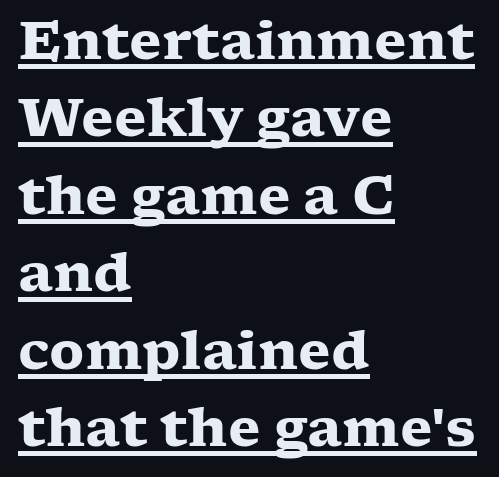
{"serif": "yes", "italic": "no", "bold": "yes", "weight": "heavy", "width": "wide", "stroke_contrast": "low", "x_height": "medium", "monospaced": "no", "underline": "yes", "align": "left", "line_spacing": "normal", "line_spacing_ratio": 1.46, "letter_spacing": "normal", "letter_spacing_em": 0.0, "glyph_px": 53}
